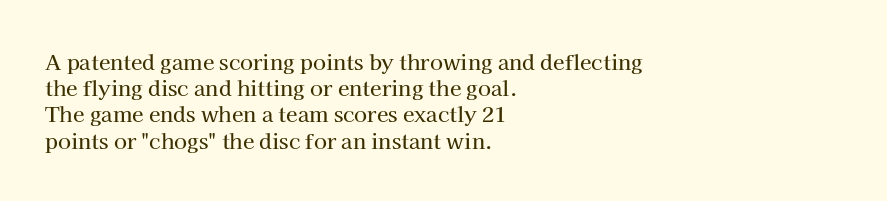
The image shows 21 px text type, upright; set left-aligned, normal line spacing (1.25x), normal letter spacing, not underlined.
